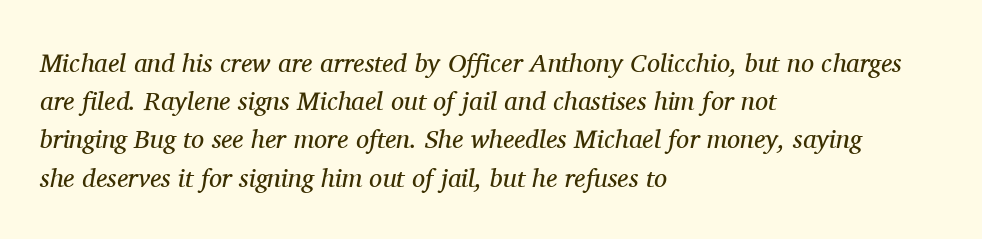
Q: Is the text bold? A: No.
Q: Is the text italic (slanted)? A: Yes, it leans right by about 11 degrees.
Q: Is the text underlined? A: No.
Q: How is the paragraph aligned? A: Left-aligned.
Q: Is the spacing between letters normal or unusually wide? A: Normal.
Q: Is the spacing between lines tight, normal or loose? A: Normal.
